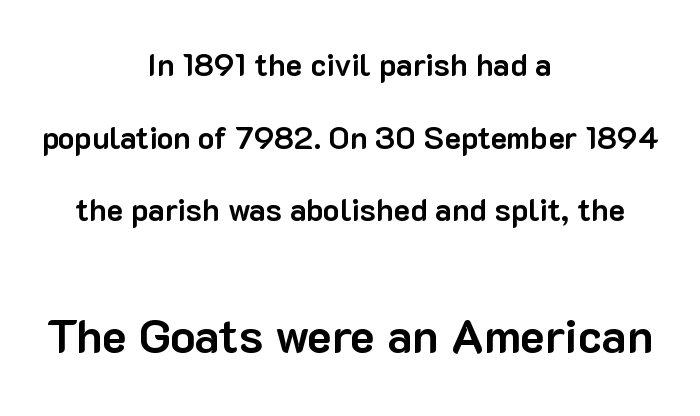
{"serif": "no", "italic": "no", "bold": "yes", "weight": "bold", "width": "normal", "stroke_contrast": "low", "x_height": "medium", "monospaced": "no", "underline": "no", "align": "center", "line_spacing": "loose", "line_spacing_ratio": 2.34, "letter_spacing": "normal", "letter_spacing_em": 0.0, "larger_block": "second", "size_ratio": 1.52, "glyph_px": 47}
